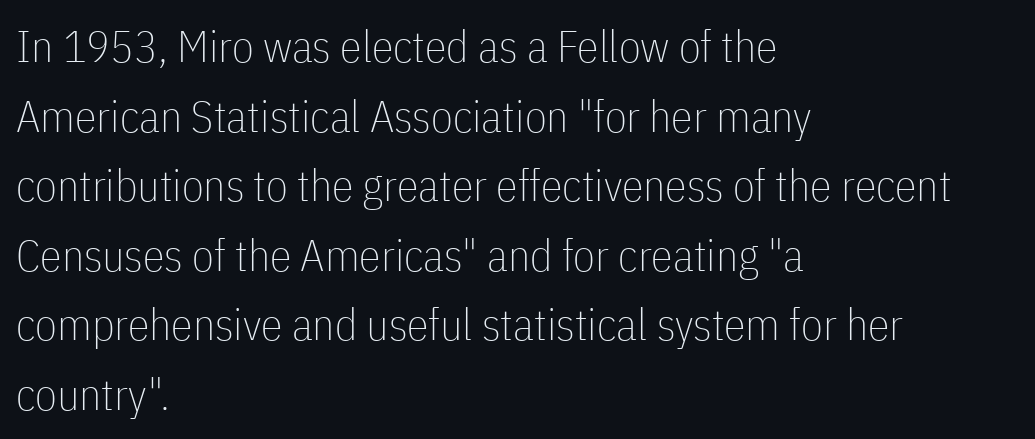
Observe the ordinary spacing: letters are neighbours, not strangers. Visually the block forms a straight wall on the left and a jagged coastline on the right. The specimen reads as upright at a glance. Stroke mass is kept to a normal reading level or below. A clean baseline with only descenders dipping below it. These lines sit exactly where default settings would place them.
